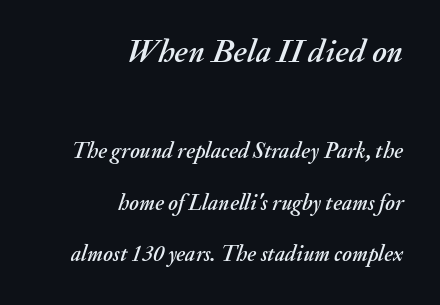
{"italic": "yes", "lean": "right", "slant_degrees": 20, "width": "normal", "stroke_contrast": "medium", "x_height": "small", "monospaced": "no", "underline": "no", "align": "right", "line_spacing": "loose", "line_spacing_ratio": 2.35, "letter_spacing": "normal", "letter_spacing_em": 0.0, "larger_block": "first", "size_ratio": 1.5, "glyph_px": 33}
